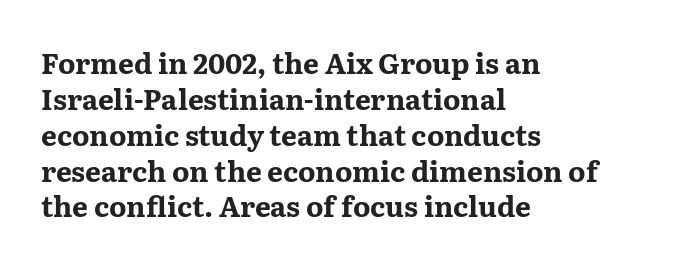
{"serif": "yes", "italic": "no", "bold": "yes", "weight": "bold", "width": "wide", "stroke_contrast": "medium", "x_height": "medium", "monospaced": "no", "underline": "no", "align": "left", "line_spacing": "normal", "line_spacing_ratio": 1.28, "letter_spacing": "normal", "letter_spacing_em": 0.0, "glyph_px": 28}
